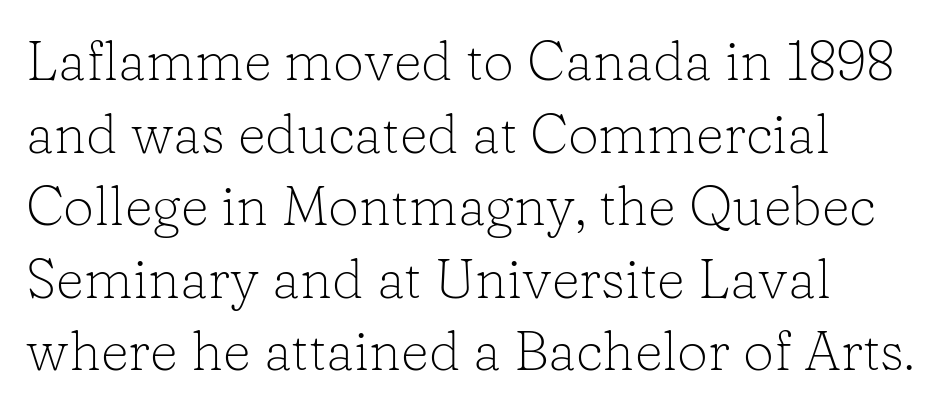
{"serif": "yes", "italic": "no", "bold": "no", "weight": "light", "width": "normal", "stroke_contrast": "low", "x_height": "medium", "monospaced": "no", "underline": "no", "line_spacing": "normal", "line_spacing_ratio": 1.32, "letter_spacing": "normal", "letter_spacing_em": 0.0, "glyph_px": 55}
